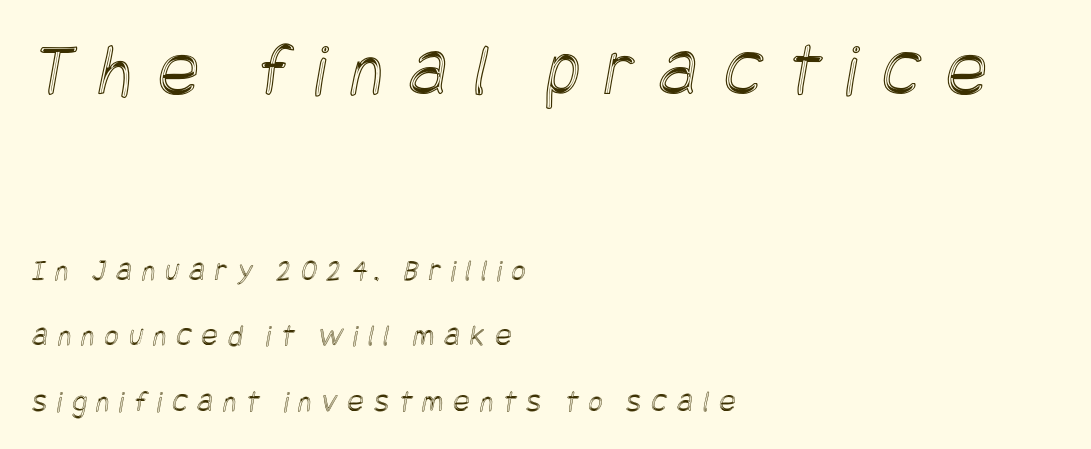
Quick note: interline space is abundant. Type without underlining. Bigger letters appear in the top chunk; the bottom chunk is reduced. Each line starts at the same left margin while the right side varies.
